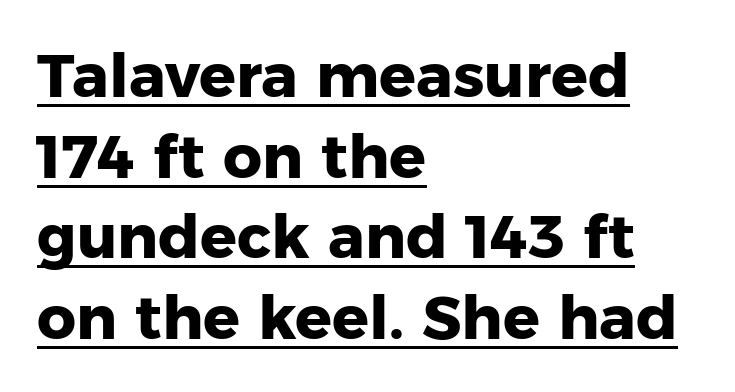
{"serif": "no", "italic": "no", "bold": "yes", "weight": "heavy", "width": "normal", "stroke_contrast": "low", "x_height": "medium", "monospaced": "no", "underline": "yes", "align": "left", "line_spacing": "normal", "line_spacing_ratio": 1.32, "letter_spacing": "normal", "letter_spacing_em": 0.0, "glyph_px": 61}
